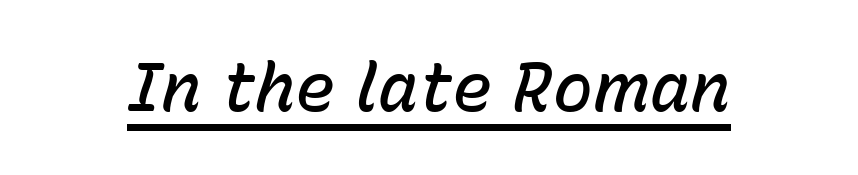
The image shows 67 px semibold type, italic (leaning right); set normal letter spacing, underlined; low stroke contrast and a medium x-height.
